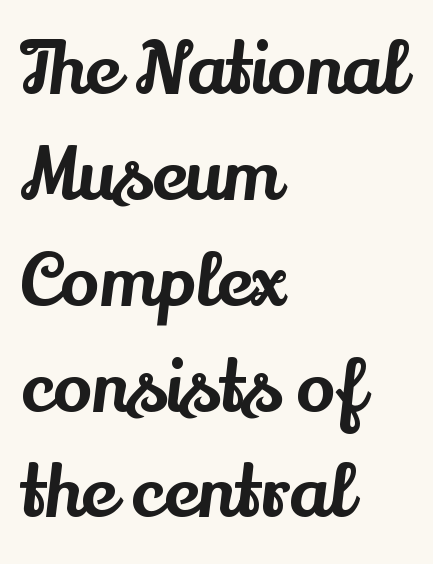
Q: Is the text italic (slanted)? A: Yes.
Q: Is the typeface a serif or a sans-serif typeface? A: Serif.
Q: Is the text underlined? A: No.
Q: How is the paragraph aligned? A: Left-aligned.
Q: Is the spacing between letters normal or unusually wide? A: Normal.
Q: Is the spacing between lines tight, normal or loose? A: Normal.
Q: Width (condensed, normal, or wide)? A: Normal.
Q: Stroke contrast? A: Medium.
Q: x-height? A: Small.
Q: Monospaced? A: No.
